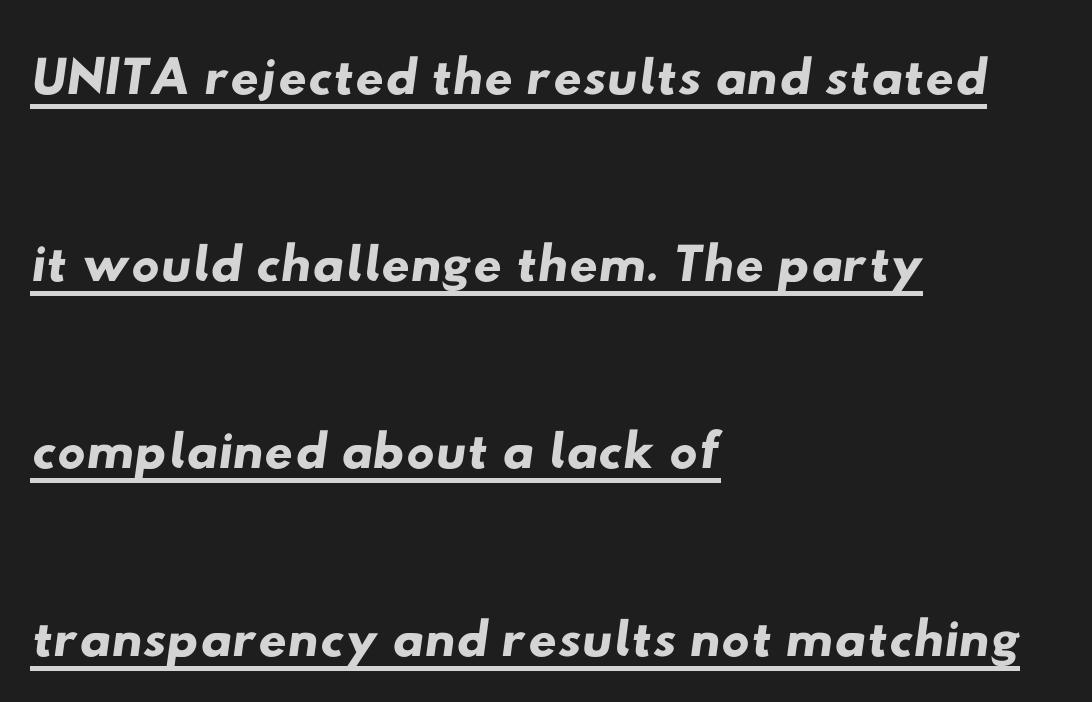
You can tell from the bare stems that sans-serif type was used. The letterforms sit shoulder to shoulder at normal distance. Underlining? Definitely there. The passage shown is typed in a proportional face where columns would drift.
